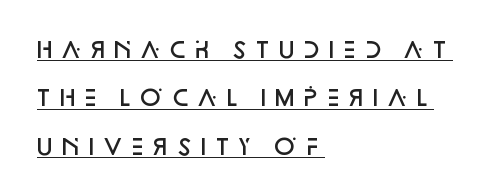
Q: Is the text bold? A: Semi-bold.
Q: Is the text italic (slanted)? A: No, it is upright.
Q: Is the text underlined? A: Yes.
Q: How is the paragraph aligned? A: Left-aligned.
Q: Is the spacing between lines tight, normal or loose? A: Loose.
